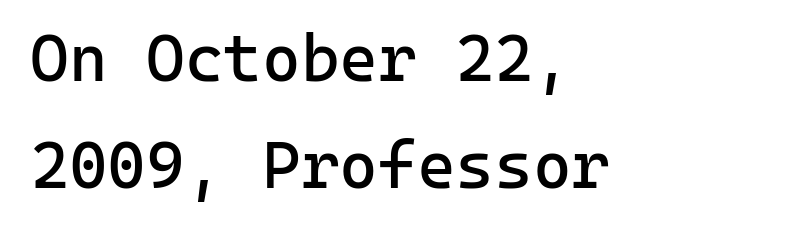
Q: Is the text bold? A: No.
Q: Is the text italic (slanted)? A: No, it is upright.
Q: Is the typeface a serif or a sans-serif typeface? A: Sans-serif.
Q: Is the text underlined? A: No.
Q: How is the paragraph aligned? A: Left-aligned.
Q: Is the spacing between letters normal or unusually wide? A: Normal.
Q: Is the spacing between lines tight, normal or loose? A: Normal.
Q: Width (condensed, normal, or wide)? A: Normal.
Q: Stroke contrast? A: Low.
Q: x-height? A: Medium.
Q: Monospaced? A: Yes.
